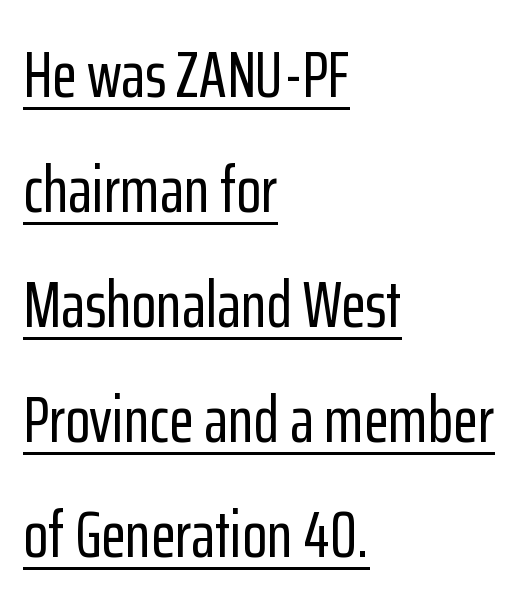
Q: Is the text italic (slanted)? A: No, it is upright.
Q: Is the typeface a serif or a sans-serif typeface? A: Sans-serif.
Q: Is the text underlined? A: Yes.
Q: How is the paragraph aligned? A: Left-aligned.
Q: Is the spacing between letters normal or unusually wide? A: Normal.
Q: Width (condensed, normal, or wide)? A: Condensed.
Q: Stroke contrast? A: Low.
Q: x-height? A: Medium.
Q: Monospaced? A: No.
